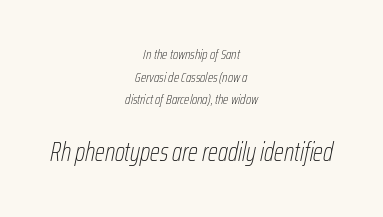
Q: Is the text bold? A: No.
Q: Is the text italic (slanted)? A: Yes, it leans right by about 12 degrees.
Q: Is the text underlined? A: No.
Q: How is the paragraph aligned? A: Centered.
Q: Is the spacing between letters normal or unusually wide? A: Normal.
Q: Is the spacing between lines tight, normal or loose? A: Normal.
Q: Which block of text is set in a larger size, the first (top) or the second (bottom)? A: The second (bottom) one.
